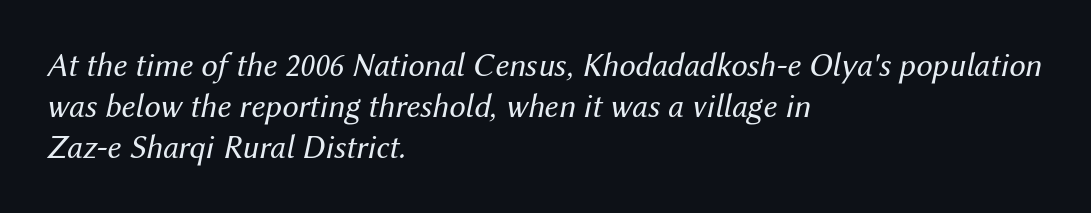
Q: Is the text bold? A: No.
Q: Is the text italic (slanted)? A: Yes, it leans right by about 12 degrees.
Q: Is the text underlined? A: No.
Q: How is the paragraph aligned? A: Left-aligned.
Q: Is the spacing between letters normal or unusually wide? A: Normal.
Q: Width (condensed, normal, or wide)? A: Normal.
Q: Stroke contrast? A: Medium.
Q: x-height? A: Medium.
Q: Monospaced? A: No.
